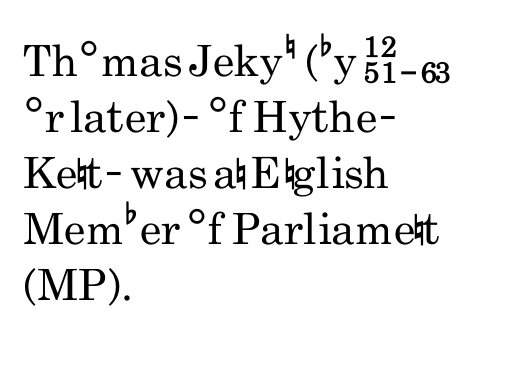
Q: Is the text bold? A: No.
Q: Is the text italic (slanted)? A: No, it is upright.
Q: Is the typeface a serif or a sans-serif typeface? A: Sans-serif.
Q: Is the text underlined? A: No.
Q: How is the paragraph aligned? A: Left-aligned.
Q: Is the spacing between letters normal or unusually wide? A: Normal.
Q: Is the spacing between lines tight, normal or loose? A: Normal.
Q: Width (condensed, normal, or wide)? A: Condensed.
Q: Stroke contrast? A: Low.
Q: x-height? A: Small.
Q: Monospaced? A: No.
